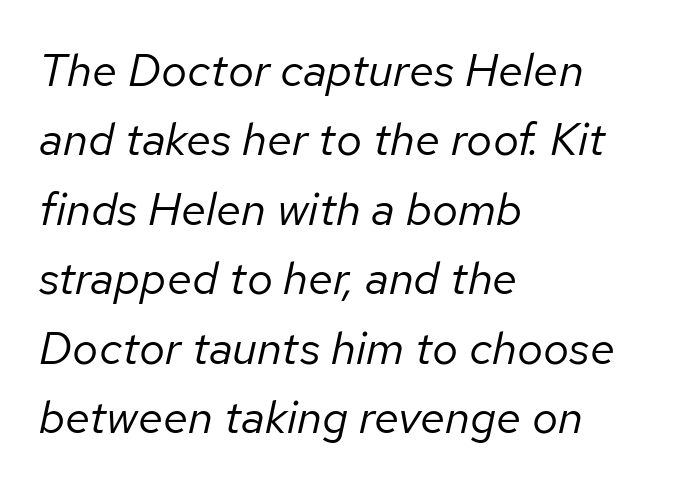
The image shows 46 px regular-weight type, italic (leaning right); set left-aligned, normal line spacing (1.51x), normal letter spacing, not underlined; low stroke contrast and a medium x-height.
